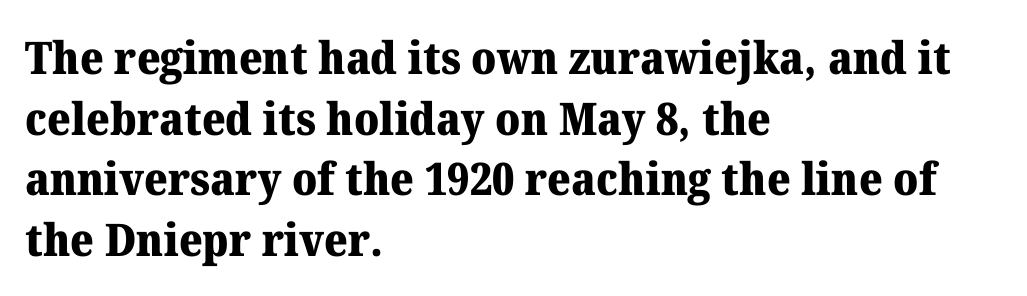
The image shows 45 px heavy serif type, upright; set left-aligned, normal line spacing (1.35x), normal letter spacing, not underlined; medium stroke contrast and a medium x-height.
